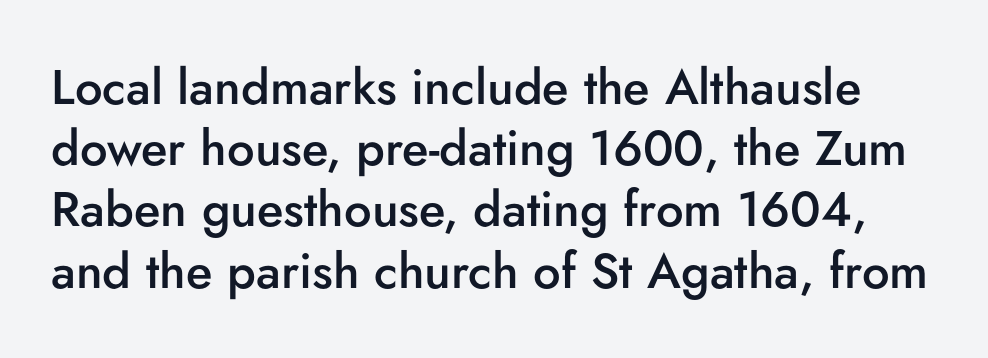
The image shows 49 px semibold sans-serif type, upright; set normal line spacing (1.25x), normal letter spacing, not underlined; low stroke contrast and a small x-height.
